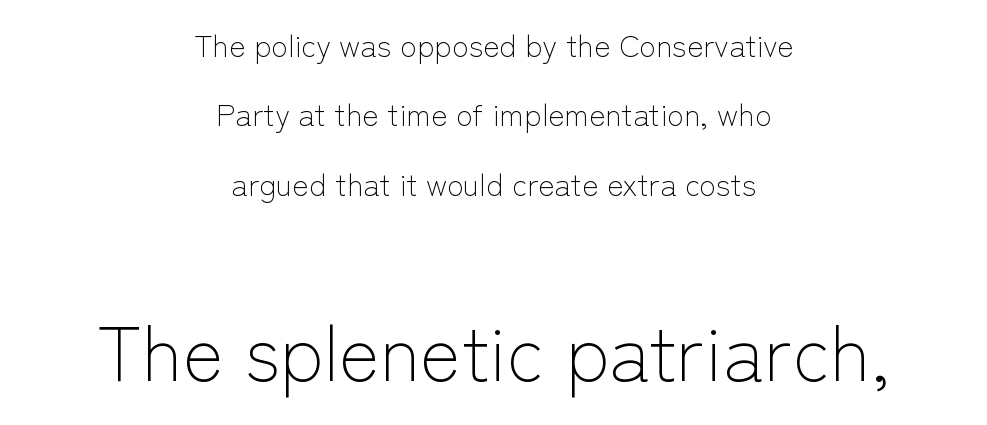
The image shows 77 px light sans-serif type, upright; set centered, loose line spacing (2.24x), normal letter spacing, not underlined; the second (bottom) block is 2.48x larger; low stroke contrast and a medium x-height.
